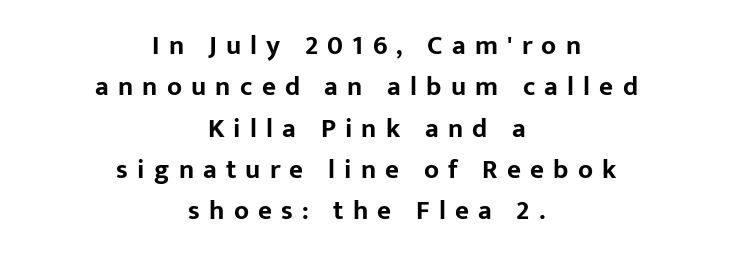
The paragraph has two soft edges and a firm central axis. Clear beneath every line of the passage. Do the letters lean? They stand straight. Quick note: interline space is typical. Letter spacing: wide.
